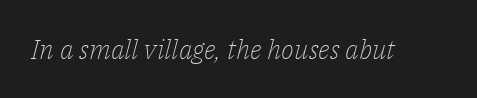
Descenders are the only things crossing below the line. The face used here has a pronounced slope to its letters. Nothing unusual about the tracking: characters are spaced as the font intends. No heavy texture on the line: the type isn't bold.
